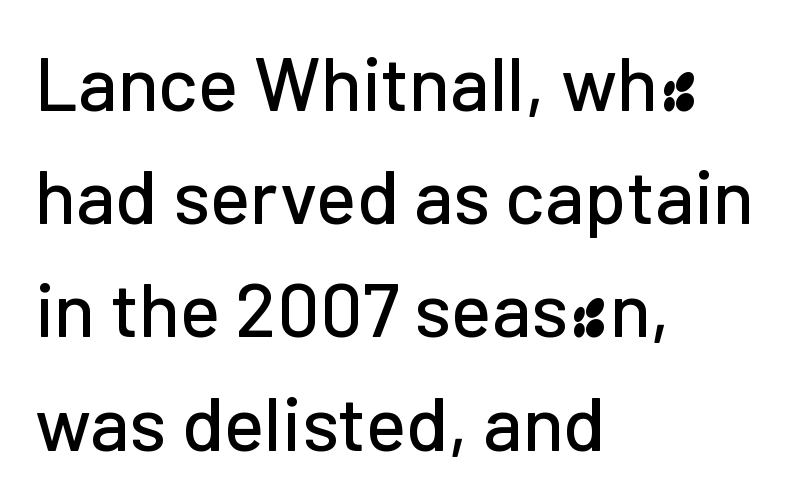
{"serif": "no", "italic": "no", "width": "normal", "stroke_contrast": "low", "x_height": "medium", "monospaced": "no", "underline": "no", "align": "left", "line_spacing": "normal", "line_spacing_ratio": 1.49, "letter_spacing": "normal", "letter_spacing_em": 0.0, "glyph_px": 76}
